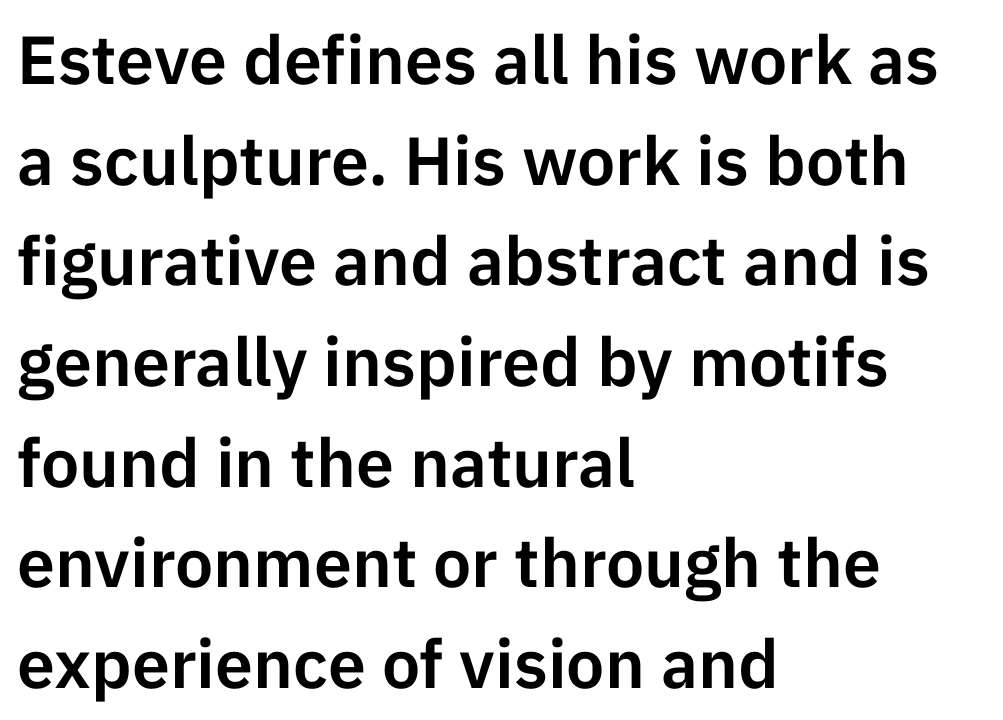
Q: Is the text italic (slanted)? A: No, it is upright.
Q: Is the typeface a serif or a sans-serif typeface? A: Sans-serif.
Q: Is the text underlined? A: No.
Q: How is the paragraph aligned? A: Left-aligned.
Q: Is the spacing between letters normal or unusually wide? A: Normal.
Q: Is the spacing between lines tight, normal or loose? A: Normal.
Q: Width (condensed, normal, or wide)? A: Normal.
Q: Stroke contrast? A: Low.
Q: x-height? A: Medium.
Q: Monospaced? A: No.
